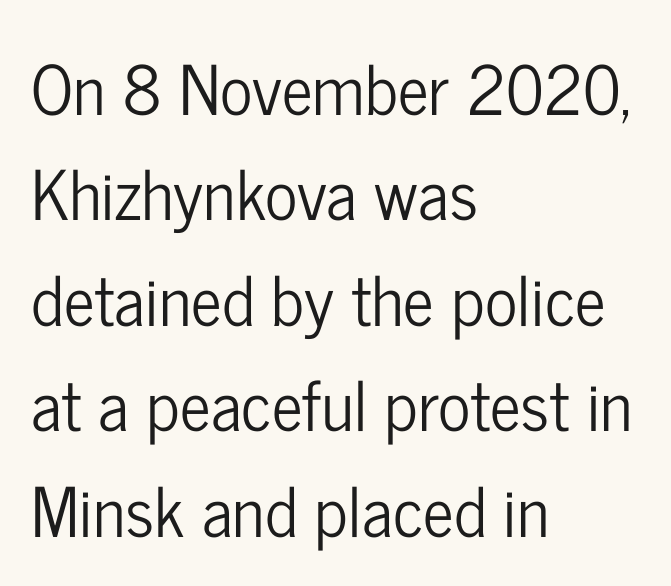
Q: Is the text italic (slanted)? A: No, it is upright.
Q: Is the typeface a serif or a sans-serif typeface? A: Sans-serif.
Q: Is the text underlined? A: No.
Q: How is the paragraph aligned? A: Left-aligned.
Q: Is the spacing between letters normal or unusually wide? A: Normal.
Q: Is the spacing between lines tight, normal or loose? A: Normal.
Q: Width (condensed, normal, or wide)? A: Condensed.
Q: Stroke contrast? A: Low.
Q: x-height? A: Medium.
Q: Monospaced? A: No.
